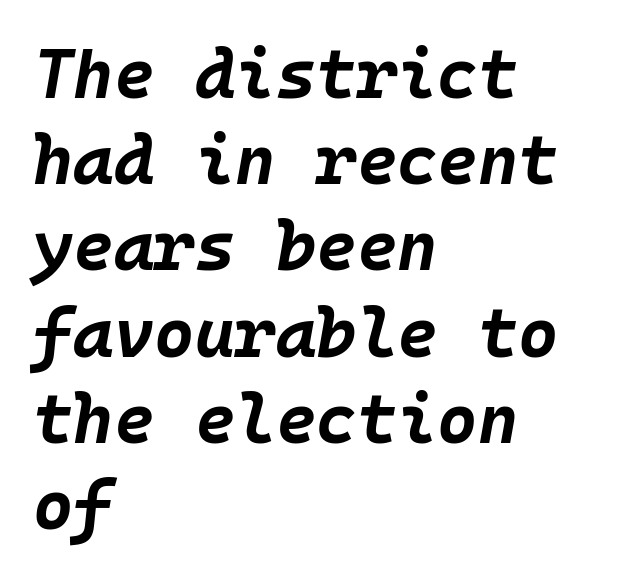
Monospaced: the letters line up in strict vertical columns. The letterforms sit shoulder to shoulder at normal distance. Emphasis by weight is at full strength: bold. The string is rendered with underlining switched off.
